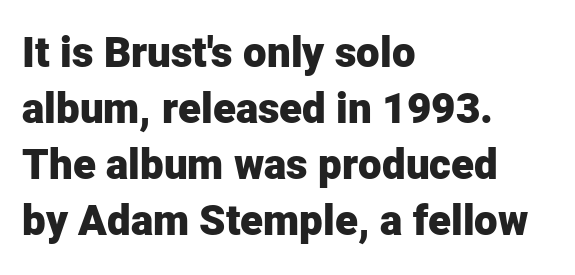
Descenders are the only things crossing below the line. The vertical gap from one line to the next is medium. Unlike italic type, these characters show no tilt at all. Tracking here is standard; glyphs follow each other at the usual distance. Each line starts at the same left margin while the right side varies. The rendering uses natural spacing where letterforms have individual widths.
